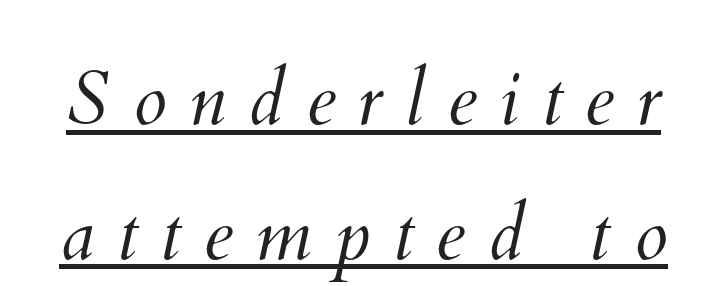
Q: Is the text bold? A: No.
Q: Is the text underlined? A: Yes.
Q: Is the spacing between letters normal or unusually wide? A: Unusually wide.
Q: Width (condensed, normal, or wide)? A: Normal.
Q: Stroke contrast? A: Medium.
Q: x-height? A: Small.
Q: Monospaced? A: No.
